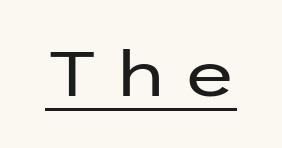
The typesetting does not lean heavy: it is not bold. Notice how the stems are strictly vertical — no italics here. The type family on display is of the sans-serif kind. Underlining? Definitely there.
